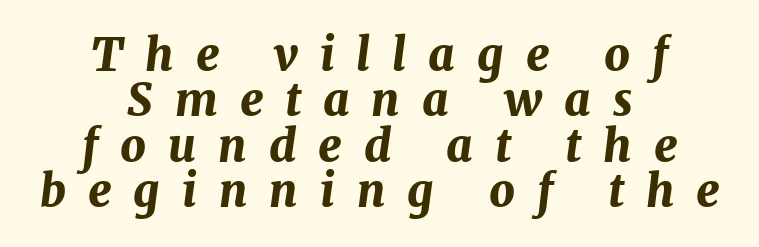
{"italic": "yes", "lean": "right", "slant_degrees": 7, "bold": "yes", "weight": "bold", "width": "normal", "stroke_contrast": "medium", "x_height": "medium", "monospaced": "no", "underline": "no", "align": "center", "line_spacing": "tight", "line_spacing_ratio": 1.01, "letter_spacing": "wide", "letter_spacing_em": 0.49, "glyph_px": 45}
